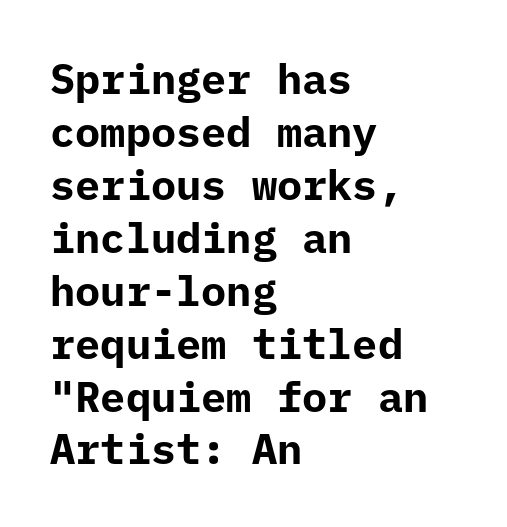
{"serif": "no", "italic": "no", "bold": "yes", "weight": "bold", "width": "normal", "stroke_contrast": "low", "x_height": "medium", "monospaced": "yes", "underline": "no", "align": "left", "line_spacing": "normal", "line_spacing_ratio": 1.26, "letter_spacing": "normal", "letter_spacing_em": 0.0, "glyph_px": 42}
